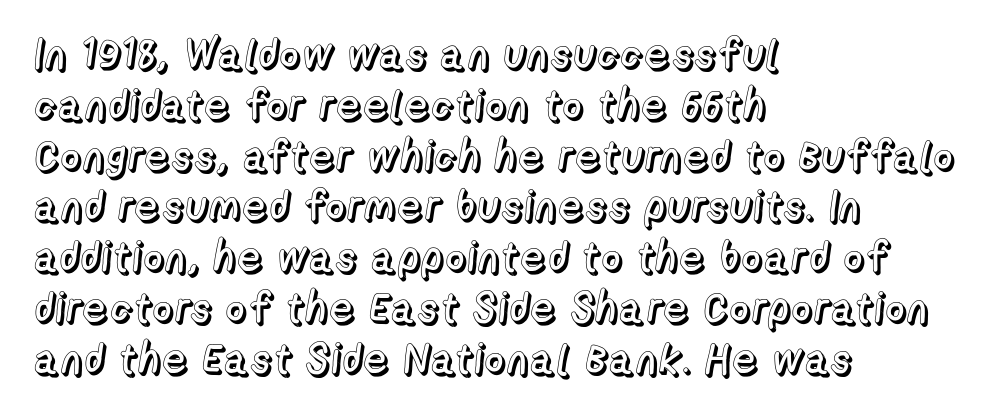
{"width": "normal", "x_height": "medium", "monospaced": "no", "underline": "no", "align": "left", "line_spacing_ratio": 1.21, "letter_spacing": "normal", "letter_spacing_em": 0.0, "glyph_px": 42}
